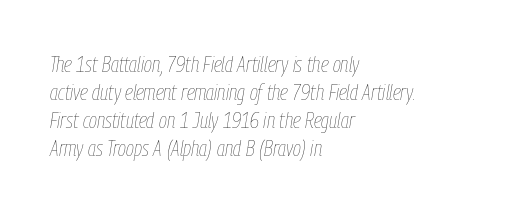
The image shows 22 px text type, italic (leaning right); set left-aligned, normal line spacing (1.27x), normal letter spacing, not underlined.
